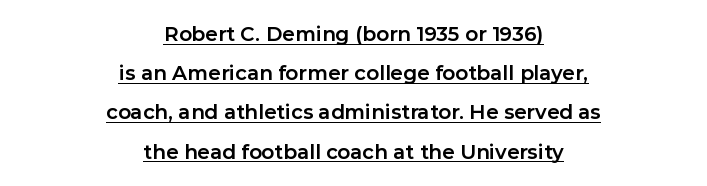
Q: Is the text bold? A: Yes.
Q: Is the text italic (slanted)? A: No, it is upright.
Q: Is the text underlined? A: Yes.
Q: How is the paragraph aligned? A: Centered.
Q: Is the spacing between letters normal or unusually wide? A: Normal.
Q: Is the spacing between lines tight, normal or loose? A: Loose.
